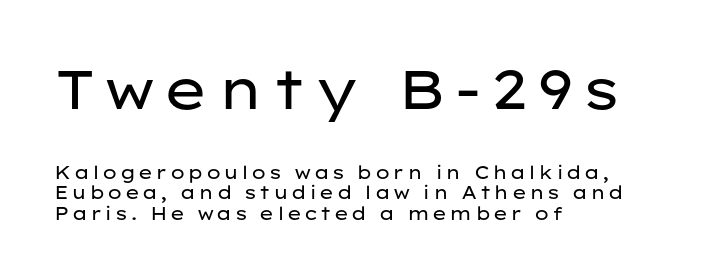
A classic flush-left, rag-right setting is used for this passage. A light-to-regular cut is what we see here. The typeface chosen for these lines omits serifs. This block would grow much taller if given ordinary leading; it's compressed now. This sample uses an upright cut, with every glyph sitting square on the baseline. Proportional: the letters do not fall into vertical columns.
